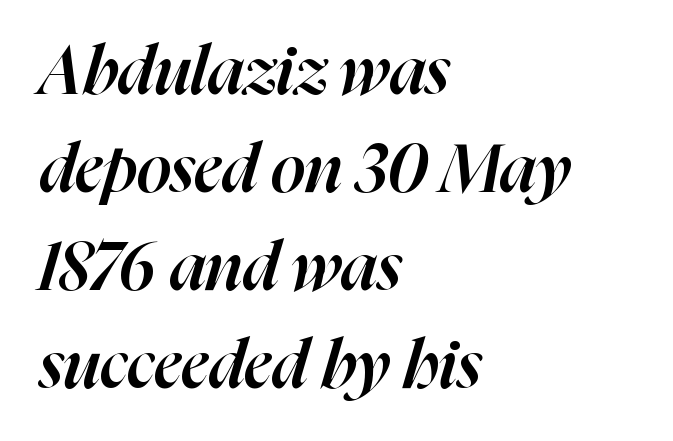
Q: Is the text bold? A: Semi-bold.
Q: Is the text italic (slanted)? A: Yes, it leans right by about 16 degrees.
Q: Is the text underlined? A: No.
Q: How is the paragraph aligned? A: Left-aligned.
Q: Is the spacing between letters normal or unusually wide? A: Normal.
Q: Is the spacing between lines tight, normal or loose? A: Normal.
Q: Width (condensed, normal, or wide)? A: Normal.
Q: Stroke contrast? A: High.
Q: x-height? A: Medium.
Q: Monospaced? A: No.
